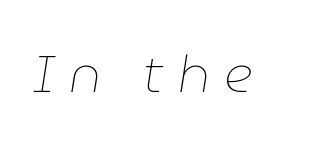
{"italic": "yes", "lean": "right", "slant_degrees": 9, "bold": "no", "weight": "thin", "width": "normal", "stroke_contrast": "low", "x_height": "medium", "monospaced": "no", "underline": "no", "letter_spacing": "wide", "letter_spacing_em": 0.28, "glyph_px": 51}
